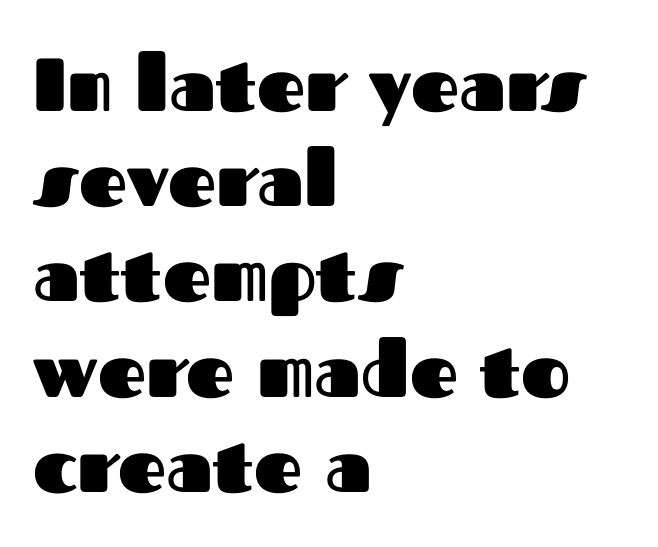
In terms of leading, this rendering sits right in the middle. Nobody drew a line under any word here. Bold? Absolutely — the strokes are thick and heavy. Caption: standard tracking, unaltered. Line starts are locked; line ends wander. A typesetter would call this proportional, since set widths differ per character.
